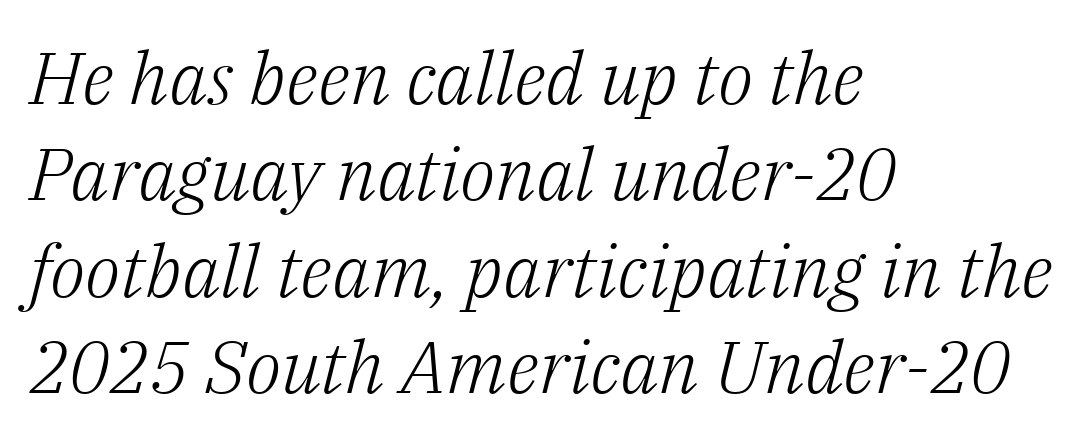
On a weight scale, this lands at 450 or below. The letters sit at their default tracking, neither squeezed nor spread. Characters are canted at an angle relative to the baseline's perpendicular. The block of text has a typical density, with ordinary space between rows.
